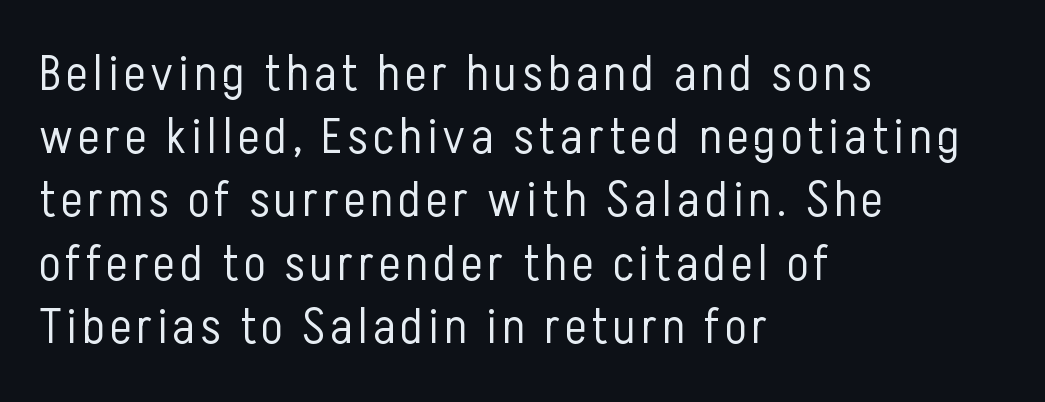
The rendering anchors every line to the left-hand side. These lines were composed using upright roman letters. Note: no serifs on the glyphs. A clean baseline with only descenders dipping below it.
